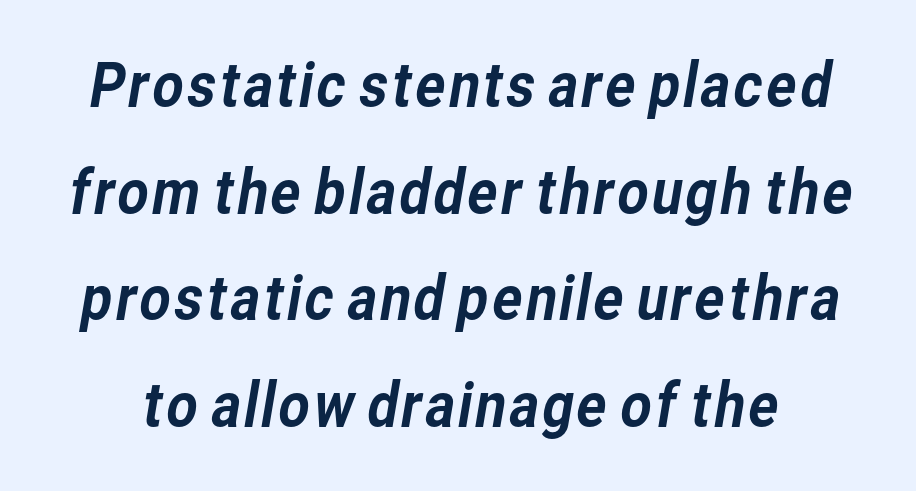
The image shows 61 px sans-serif type; set line spacing 1.75x, normal letter spacing, not underlined; low stroke contrast and a medium x-height.
